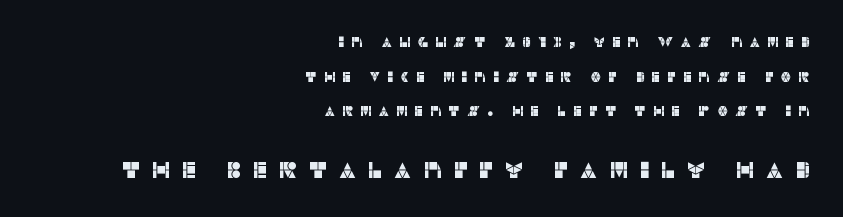
Q: Is the text italic (slanted)? A: No, it is upright.
Q: Is the text underlined? A: No.
Q: How is the paragraph aligned? A: Right-aligned.
Q: Is the spacing between letters normal or unusually wide? A: Unusually wide.
Q: Is the spacing between lines tight, normal or loose? A: Loose.
Q: Which block of text is set in a larger size, the first (top) or the second (bottom)? A: The second (bottom) one.
